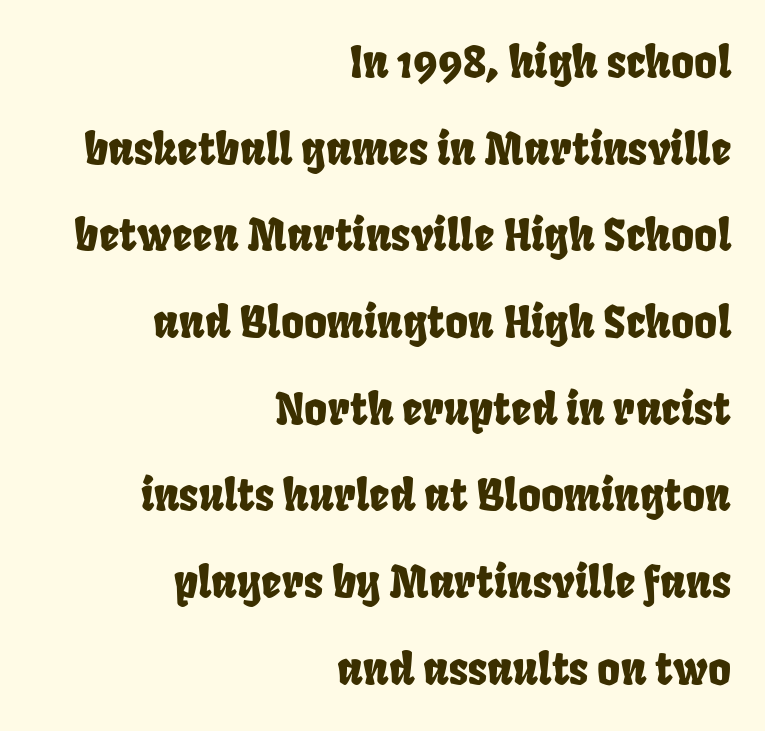
Q: Is the typeface a serif or a sans-serif typeface? A: Sans-serif.
Q: Is the text underlined? A: No.
Q: How is the paragraph aligned? A: Right-aligned.
Q: Is the spacing between letters normal or unusually wide? A: Normal.
Q: Is the spacing between lines tight, normal or loose? A: Loose.
Q: Width (condensed, normal, or wide)? A: Condensed.
Q: Stroke contrast? A: Low.
Q: x-height? A: Large.
Q: Monospaced? A: No.
